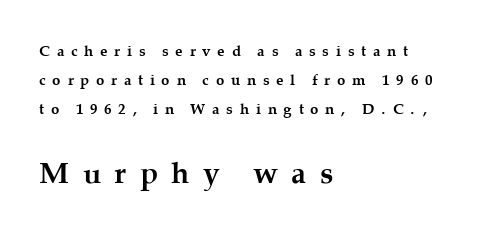
The image shows 30 px semibold serif type, upright; set left-aligned, loose line spacing (1.94x), unusually wide letter spacing (+0.45 em), not underlined; the second (bottom) block is 2.0x larger; medium stroke contrast and a medium x-height.
